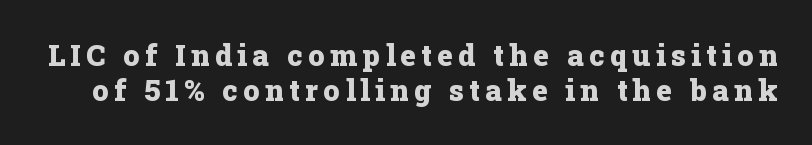
The image shows 29 px heavy serif type, upright; set line spacing 1.22x, not underlined; low stroke contrast and a medium x-height.
